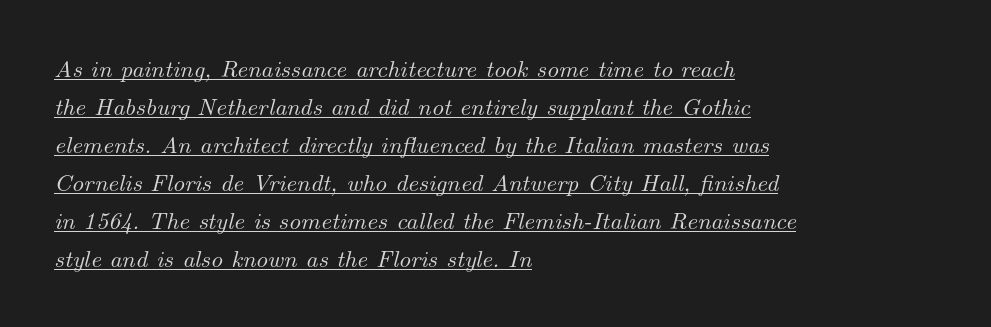
Q: Is the text italic (slanted)? A: Yes, it leans right by about 14 degrees.
Q: Is the text underlined? A: Yes.
Q: How is the paragraph aligned? A: Left-aligned.
Q: Is the spacing between letters normal or unusually wide? A: Normal.
Q: Is the spacing between lines tight, normal or loose? A: Normal.
